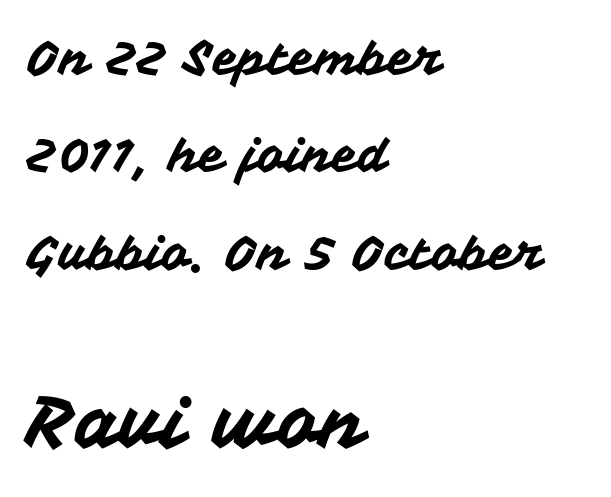
The image shows 72 px sans-serif type; set left-aligned, loose line spacing (2.03x), normal letter spacing, not underlined; the second (bottom) block is 1.5x larger; medium stroke contrast and a medium x-height.
